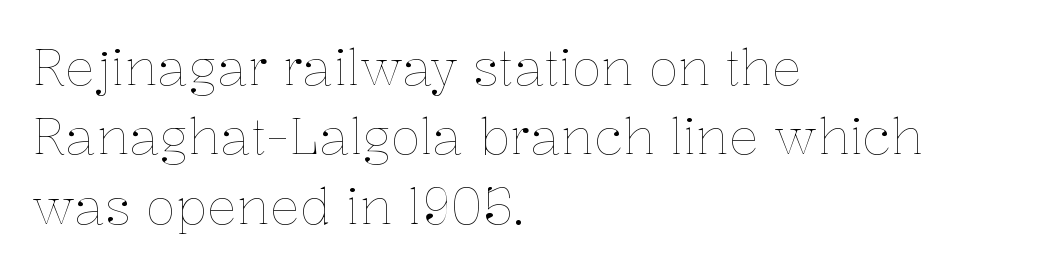
{"italic": "no", "bold": "no", "weight": "thin", "width": "normal", "stroke_contrast": "low", "x_height": "medium", "monospaced": "no", "underline": "no", "align": "left", "line_spacing": "normal", "line_spacing_ratio": 1.39, "letter_spacing": "normal", "letter_spacing_em": 0.0, "glyph_px": 50}
